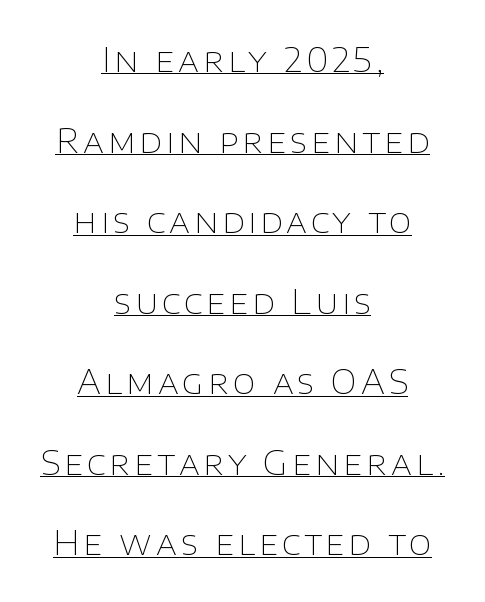
{"serif": "no", "italic": "no", "bold": "no", "weight": "thin", "width": "normal", "stroke_contrast": "low", "x_height": "large", "monospaced": "no", "underline": "yes", "align": "center", "line_spacing": "loose", "line_spacing_ratio": 2.44, "glyph_px": 33}
